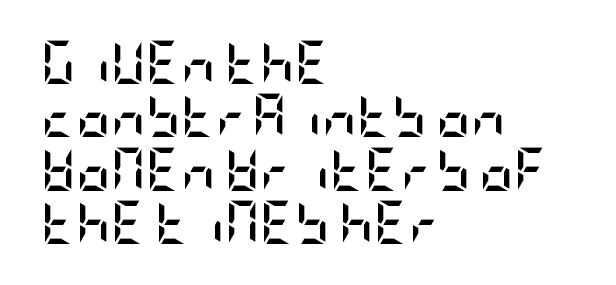
{"serif": "no", "italic": "no", "bold": "yes", "weight": "semibold", "width": "condensed", "stroke_contrast": "low", "x_height": "large", "underline": "no", "align": "left", "line_spacing_ratio": 1.24, "letter_spacing": "normal", "letter_spacing_em": 0.0, "glyph_px": 43}
